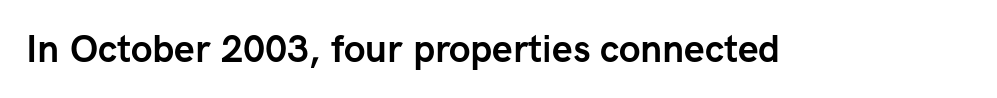
{"serif": "no", "italic": "no", "bold": "yes", "weight": "semibold", "width": "normal", "stroke_contrast": "low", "x_height": "medium", "monospaced": "no", "underline": "no", "letter_spacing": "normal", "letter_spacing_em": 0.0, "glyph_px": 37}
